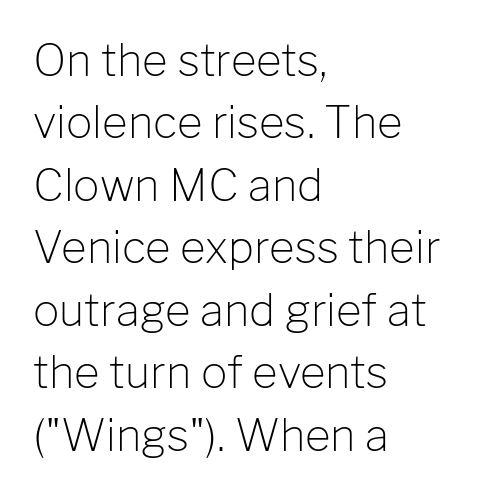
Q: Is the text bold? A: No.
Q: Is the text italic (slanted)? A: No, it is upright.
Q: Is the typeface a serif or a sans-serif typeface? A: Sans-serif.
Q: Is the text underlined? A: No.
Q: How is the paragraph aligned? A: Left-aligned.
Q: Is the spacing between letters normal or unusually wide? A: Normal.
Q: Is the spacing between lines tight, normal or loose? A: Normal.
Q: Width (condensed, normal, or wide)? A: Normal.
Q: Stroke contrast? A: Low.
Q: x-height? A: Medium.
Q: Monospaced? A: No.
